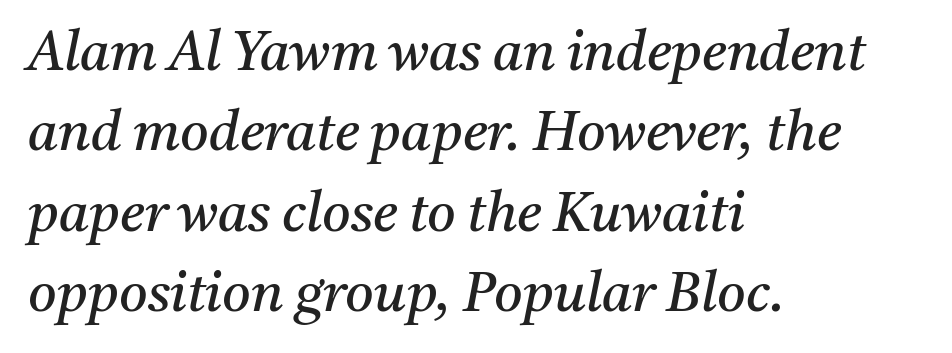
The image shows 55 px regular-weight serif type, italic (leaning right); set left-aligned, normal line spacing (1.46x), normal letter spacing, not underlined; medium stroke contrast and a medium x-height.
